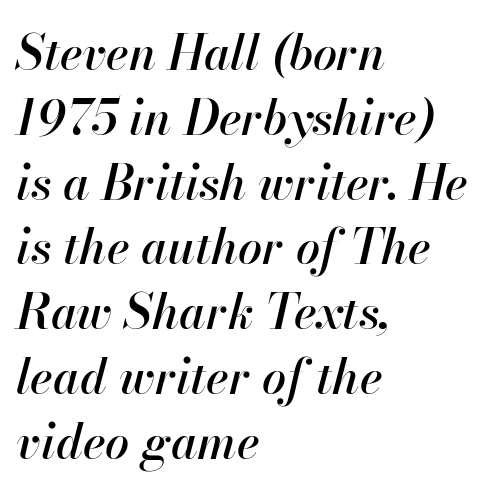
Q: Is the text italic (slanted)? A: Yes, it leans right by about 13 degrees.
Q: Is the text underlined? A: No.
Q: How is the paragraph aligned? A: Left-aligned.
Q: Is the spacing between letters normal or unusually wide? A: Normal.
Q: Is the spacing between lines tight, normal or loose? A: Normal.
Q: Width (condensed, normal, or wide)? A: Normal.
Q: Stroke contrast? A: High.
Q: x-height? A: Small.
Q: Monospaced? A: No.
